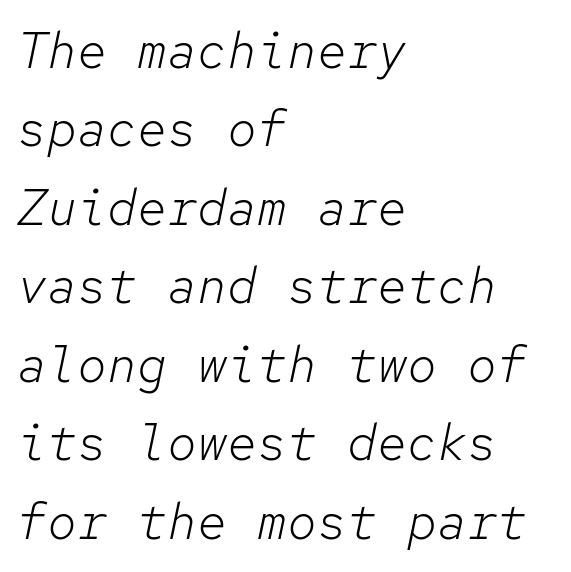
The font's italic variant was chosen for this text. The block of text has a typical density, with ordinary space between rows. Just letters on the line, the space beneath them empty. Visually the block forms a straight wall on the left and a jagged coastline on the right. The face used here is rendered with its standard letterfit. No heavy texture on the line: the type isn't bold.
